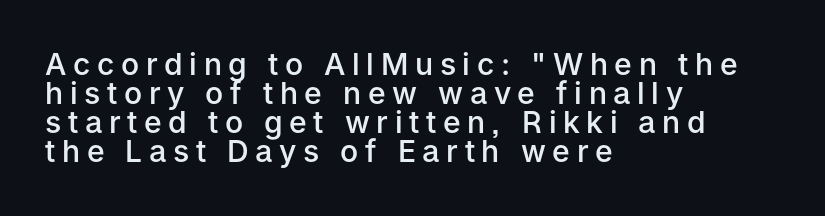
Q: Is the text bold? A: Semi-bold.
Q: Is the text italic (slanted)? A: No, it is upright.
Q: Is the typeface a serif or a sans-serif typeface? A: Sans-serif.
Q: Is the text underlined? A: No.
Q: How is the paragraph aligned? A: Left-aligned.
Q: Is the spacing between letters normal or unusually wide? A: Unusually wide.
Q: Is the spacing between lines tight, normal or loose? A: Tight.
Q: Width (condensed, normal, or wide)? A: Normal.
Q: Stroke contrast? A: Low.
Q: x-height? A: Medium.
Q: Monospaced? A: No.
